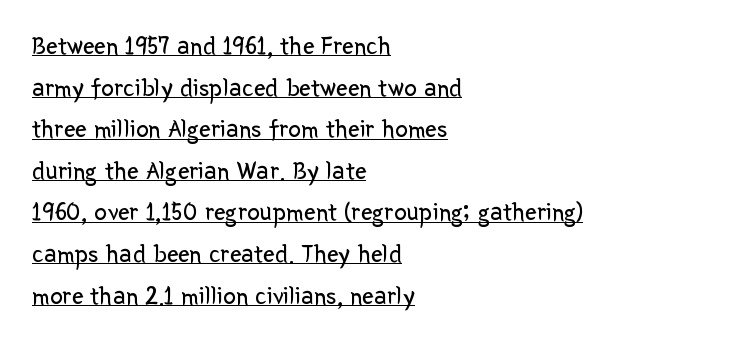
Nope, not italic — everything's standing straight. Every row of glyphs begins at an identical x-position on the left. The font sits on the lighter half of the weight spectrum, regular included. If you measured baseline to baseline, you'd find a middling distance.
